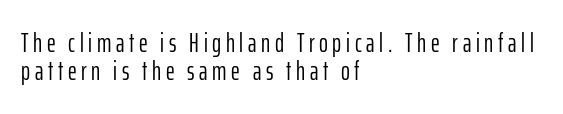
Quick note: underline off. In CSS terms this would be text-align: left. These lines were composed using upright roman letters. Is this a heavy cut? Hardly; it is regular or lighter. In terms of leading, this rendering errs on the cramped side.
